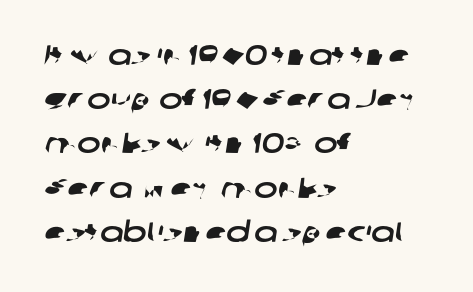
The image shows 28 px wide sans-serif type; set left-aligned, normal line spacing (1.58x), normal letter spacing, not underlined; low stroke contrast and a medium x-height.
